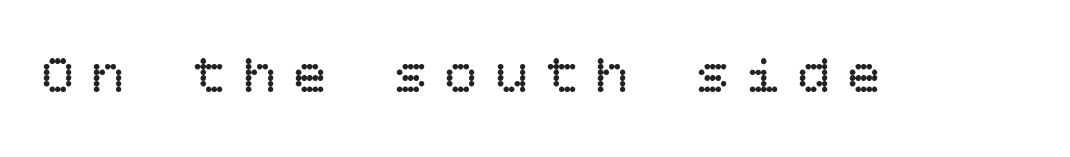
Q: Is the text bold? A: No.
Q: Is the text italic (slanted)? A: No, it is upright.
Q: Is the text underlined? A: No.
Q: Is the spacing between letters normal or unusually wide? A: Unusually wide.
Q: Width (condensed, normal, or wide)? A: Normal.
Q: Stroke contrast? A: Low.
Q: x-height? A: Large.
